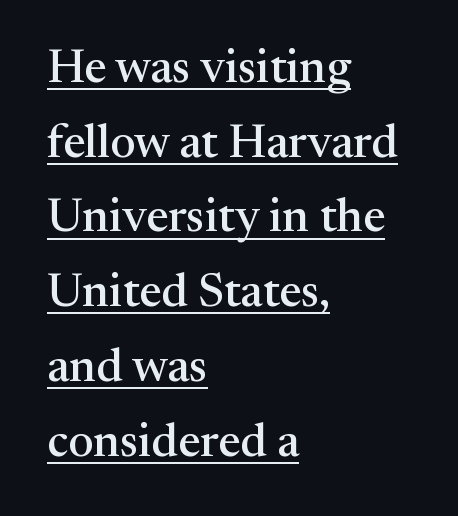
Q: Is the text italic (slanted)? A: No, it is upright.
Q: Is the typeface a serif or a sans-serif typeface? A: Serif.
Q: Is the text underlined? A: Yes.
Q: How is the paragraph aligned? A: Left-aligned.
Q: Is the spacing between letters normal or unusually wide? A: Normal.
Q: Is the spacing between lines tight, normal or loose? A: Normal.
Q: Width (condensed, normal, or wide)? A: Normal.
Q: Stroke contrast? A: Medium.
Q: x-height? A: Medium.
Q: Monospaced? A: No.
